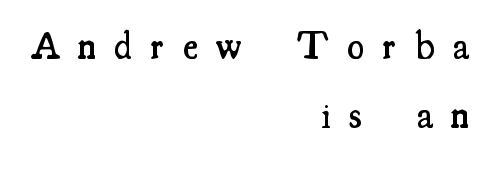
Teacher's note: observe the even right margin — that is flush-right alignment. These lines were composed using upright roman letters. How are the letters spaced? Widely, with obvious added tracking. The face used here is a semibold: visibly heavier than regular, lighter than bold.
